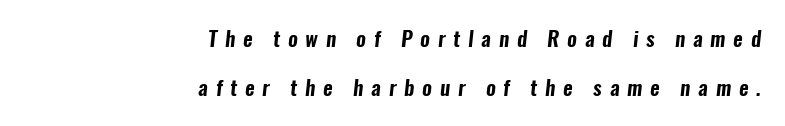
Reading down the column, the eye jumps a long way to each next line. Spacing between characters has been opened up far beyond the box default. Lines of text with bare space underneath. Horizontally, the lines are justified to the trailing edge only.
